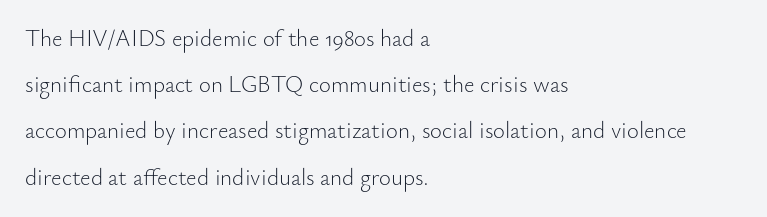
Q: Is the text bold? A: No.
Q: Is the text italic (slanted)? A: No, it is upright.
Q: Is the text underlined? A: No.
Q: How is the paragraph aligned? A: Left-aligned.
Q: Is the spacing between letters normal or unusually wide? A: Normal.
Q: Is the spacing between lines tight, normal or loose? A: Loose.
